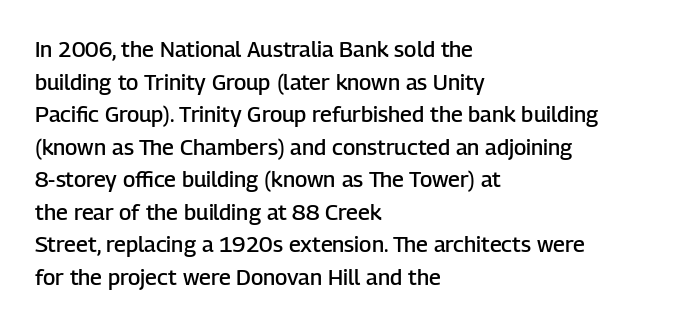
Short and long lines alike share a common starting point at left. Quick note: not italic, upright. In terms of leading, this rendering sits right in the middle. The gap between lines stays unmarked.
